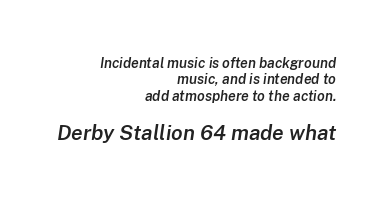
{"italic": "yes", "lean": "right", "slant_degrees": 8, "bold": "semi", "underline": "no", "align": "right", "line_spacing_ratio": 1.17, "letter_spacing": "normal", "letter_spacing_em": 0.0, "larger_block": "second", "size_ratio": 1.5, "glyph_px": 21}
